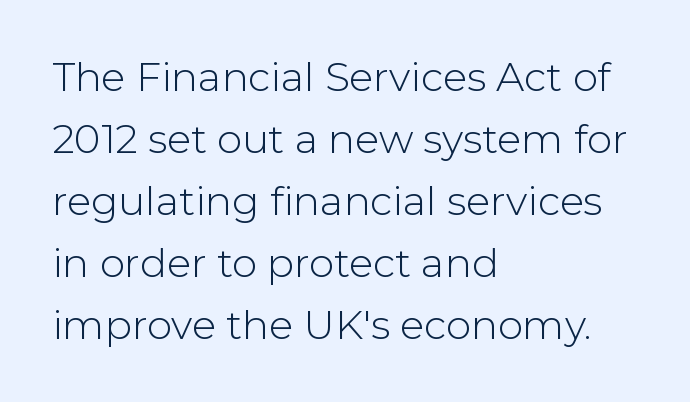
The image shows 40 px light sans-serif type, upright; set left-aligned, normal line spacing (1.55x), normal letter spacing, not underlined; low stroke contrast and a medium x-height.
